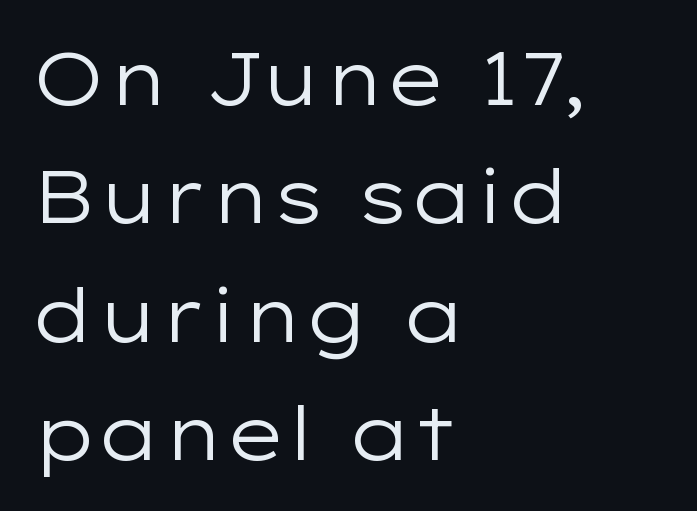
Q: Is the text bold? A: No.
Q: Is the text italic (slanted)? A: No, it is upright.
Q: Is the typeface a serif or a sans-serif typeface? A: Sans-serif.
Q: Is the text underlined? A: No.
Q: How is the paragraph aligned? A: Left-aligned.
Q: Is the spacing between letters normal or unusually wide? A: Normal.
Q: Is the spacing between lines tight, normal or loose? A: Normal.
Q: Width (condensed, normal, or wide)? A: Wide.
Q: Stroke contrast? A: Low.
Q: x-height? A: Medium.
Q: Monospaced? A: No.
